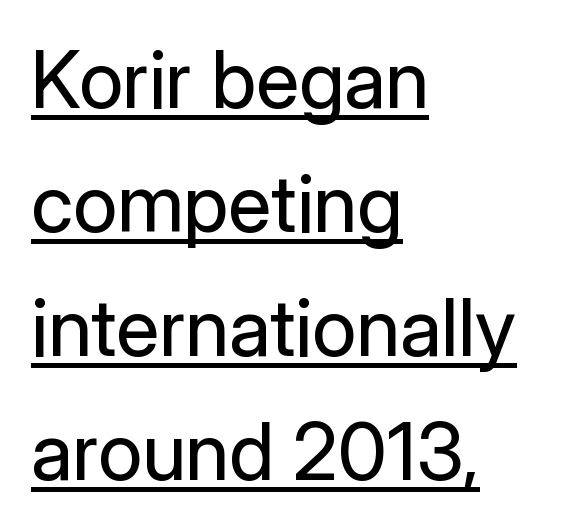
{"serif": "no", "italic": "no", "bold": "no", "weight": "regular", "width": "normal", "stroke_contrast": "low", "x_height": "medium", "monospaced": "no", "underline": "yes", "align": "left", "line_spacing": "normal", "line_spacing_ratio": 1.57, "letter_spacing": "normal", "letter_spacing_em": 0.0, "glyph_px": 79}
